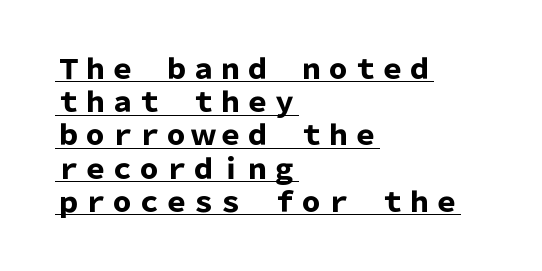
The image shows 27 px bold type, upright; set left-aligned, line spacing 1.23x, normal letter spacing, underlined.
